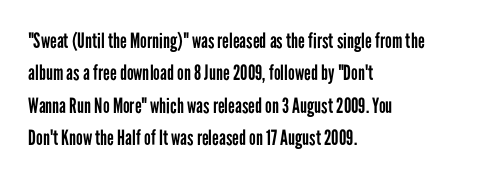
Q: Is the text bold? A: No.
Q: Is the text italic (slanted)? A: No, it is upright.
Q: Is the text underlined? A: No.
Q: How is the paragraph aligned? A: Left-aligned.
Q: Is the spacing between letters normal or unusually wide? A: Normal.
Q: Is the spacing between lines tight, normal or loose? A: Normal.
